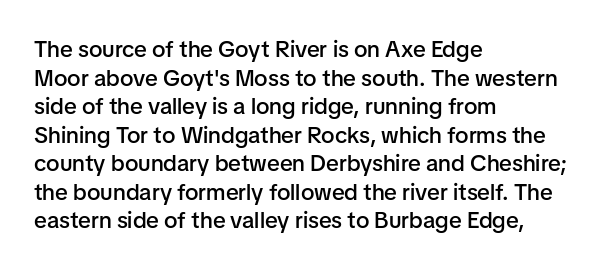
The passage shown is not underscored anywhere. On the weight axis this lands at semibold, roughly 600. Nothing unusual about the tracking: characters are spaced as the font intends. This is roman type, the default non-slanted kind. The paragraph has a hard left edge and a soft right edge.
